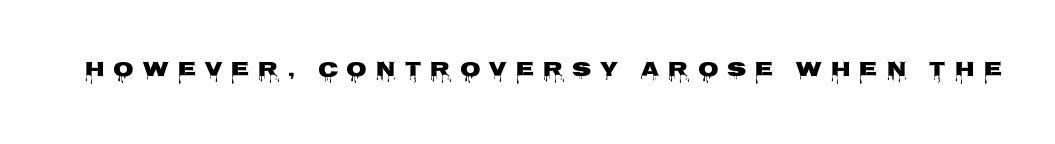
{"italic": "no", "bold": "yes", "underline": "no", "letter_spacing": "wide", "letter_spacing_em": 0.41, "glyph_px": 21}
